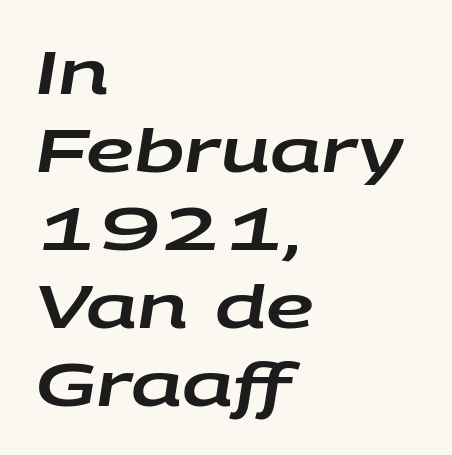
Q: Is the text italic (slanted)? A: Yes, it leans right by about 9 degrees.
Q: Is the text underlined? A: No.
Q: How is the paragraph aligned? A: Left-aligned.
Q: Is the spacing between letters normal or unusually wide? A: Normal.
Q: Is the spacing between lines tight, normal or loose? A: Normal.
Q: Width (condensed, normal, or wide)? A: Wide.
Q: Stroke contrast? A: Low.
Q: x-height? A: Large.
Q: Monospaced? A: No.
